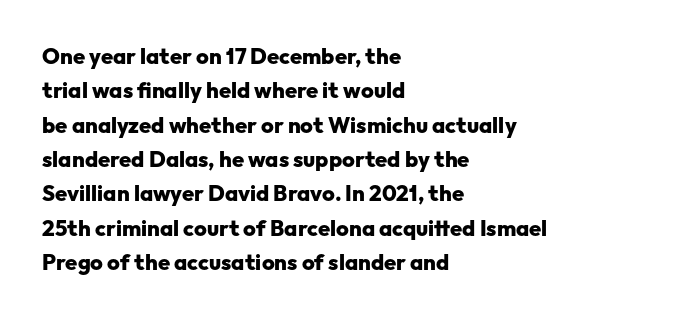
{"italic": "no", "bold": "yes", "underline": "no", "align": "left", "line_spacing": "normal", "line_spacing_ratio": 1.56, "letter_spacing": "normal", "letter_spacing_em": 0.0, "glyph_px": 22}
